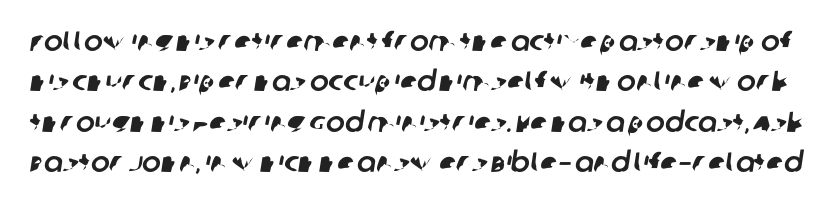
Q: Is the typeface a serif or a sans-serif typeface? A: Sans-serif.
Q: Is the text underlined? A: No.
Q: Is the spacing between letters normal or unusually wide? A: Normal.
Q: Is the spacing between lines tight, normal or loose? A: Normal.
Q: Width (condensed, normal, or wide)? A: Normal.
Q: Stroke contrast? A: Low.
Q: x-height? A: Large.
Q: Monospaced? A: No.
